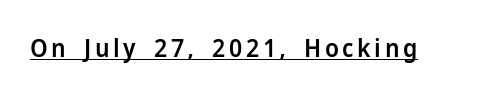
Q: Is the text bold? A: Semi-bold.
Q: Is the text italic (slanted)? A: No, it is upright.
Q: Is the text underlined? A: Yes.
